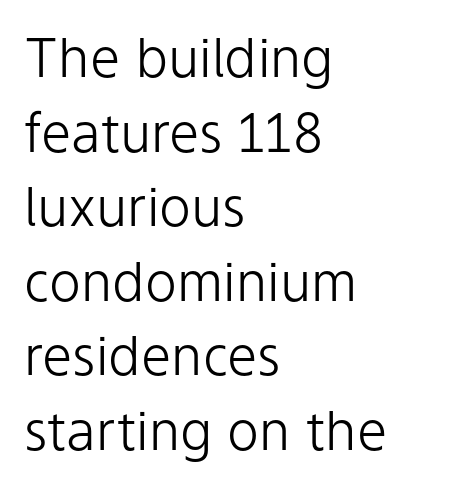
{"serif": "no", "italic": "no", "bold": "no", "weight": "light", "width": "normal", "stroke_contrast": "low", "x_height": "medium", "monospaced": "no", "underline": "no", "align": "left", "line_spacing": "normal", "line_spacing_ratio": 1.38, "letter_spacing": "normal", "letter_spacing_em": 0.0, "glyph_px": 54}
